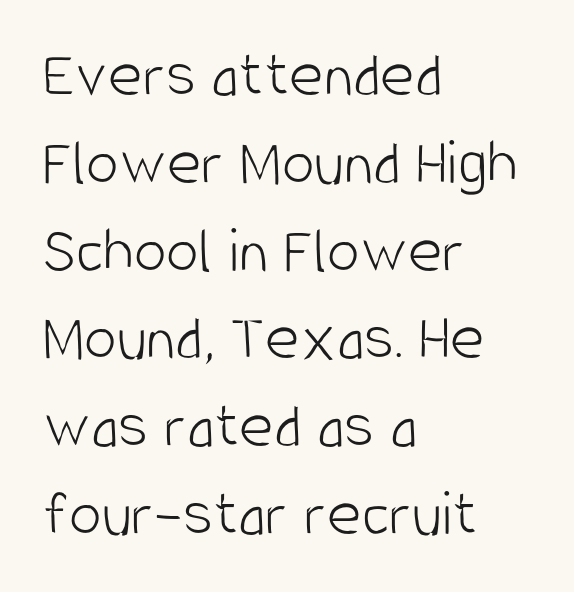
{"serif": "no", "italic": "no", "bold": "no", "weight": "light", "width": "condensed", "stroke_contrast": "low", "x_height": "large", "monospaced": "no", "underline": "no", "align": "left", "line_spacing": "normal", "line_spacing_ratio": 1.33, "letter_spacing": "normal", "letter_spacing_em": 0.0, "glyph_px": 66}
